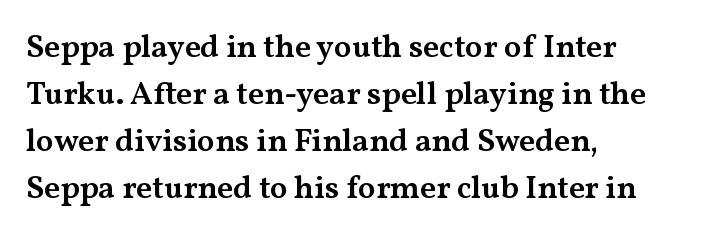
Character widths vary here, with narrow letters taking less room than wide ones. Reading down the block, your eye returns to a fixed left position each line. Old-style or modern, the face here clearly has serifs. No word sits above an underline. Interline gaps are of average width in this sample.
